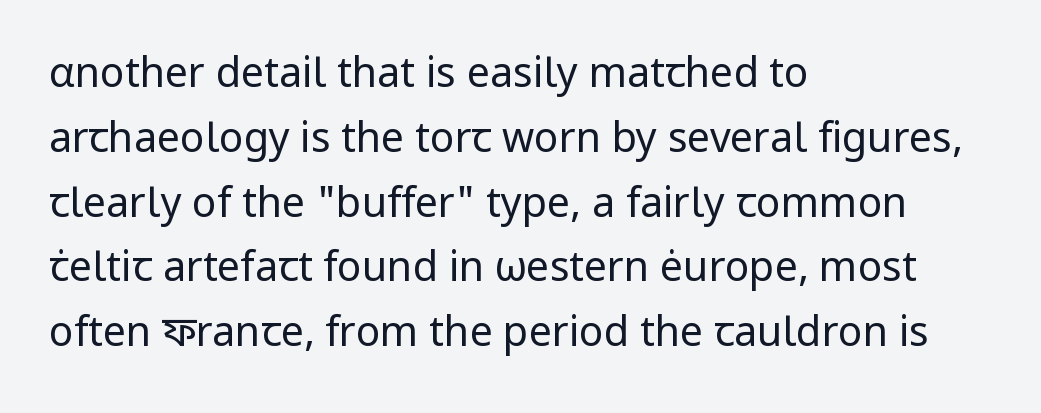
The specimen reads as upright at a glance. The passage shown is not underscored anywhere. Looks like regular typesetting: each glyph gets only the width it needs. The characters display no serif detailing; their extremities are plain.
